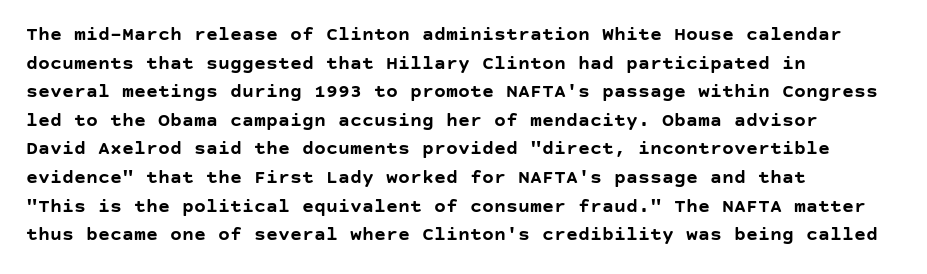
Q: Is the text bold? A: Yes.
Q: Is the text italic (slanted)? A: No, it is upright.
Q: Is the text underlined? A: No.
Q: How is the paragraph aligned? A: Left-aligned.
Q: Is the spacing between letters normal or unusually wide? A: Normal.
Q: Is the spacing between lines tight, normal or loose? A: Normal.
